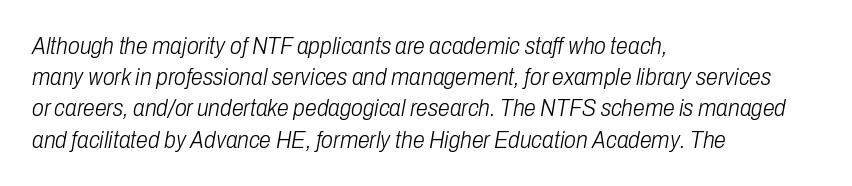
Q: Is the text bold? A: No.
Q: Is the text italic (slanted)? A: Yes, it leans right by about 10 degrees.
Q: Is the text underlined? A: No.
Q: How is the paragraph aligned? A: Left-aligned.
Q: Is the spacing between letters normal or unusually wide? A: Normal.
Q: Is the spacing between lines tight, normal or loose? A: Normal.
